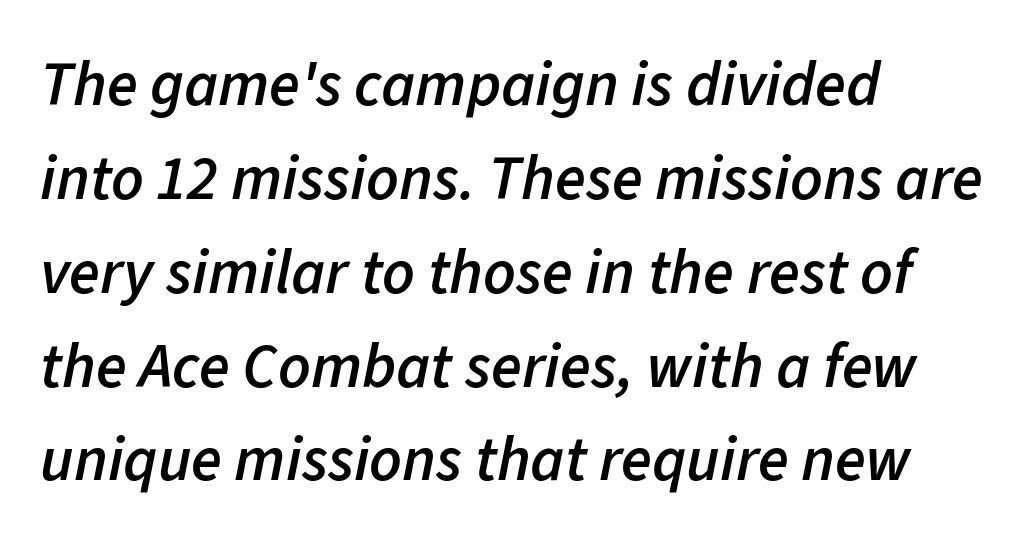
Q: Is the text bold? A: Semi-bold.
Q: Is the text italic (slanted)? A: Yes, it leans right by about 11 degrees.
Q: Is the text underlined? A: No.
Q: How is the paragraph aligned? A: Left-aligned.
Q: Is the spacing between letters normal or unusually wide? A: Normal.
Q: Is the spacing between lines tight, normal or loose? A: Normal.
Q: Width (condensed, normal, or wide)? A: Normal.
Q: Stroke contrast? A: Low.
Q: x-height? A: Medium.
Q: Monospaced? A: No.
